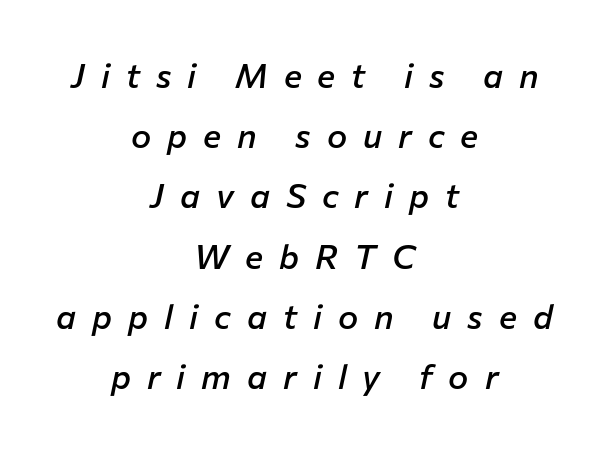
{"italic": "yes", "lean": "right", "slant_degrees": 12, "bold": "semi", "weight": "semibold", "width": "normal", "stroke_contrast": "low", "x_height": "medium", "monospaced": "no", "underline": "no", "align": "center", "line_spacing_ratio": 1.77, "letter_spacing": "wide", "letter_spacing_em": 0.47, "glyph_px": 34}
